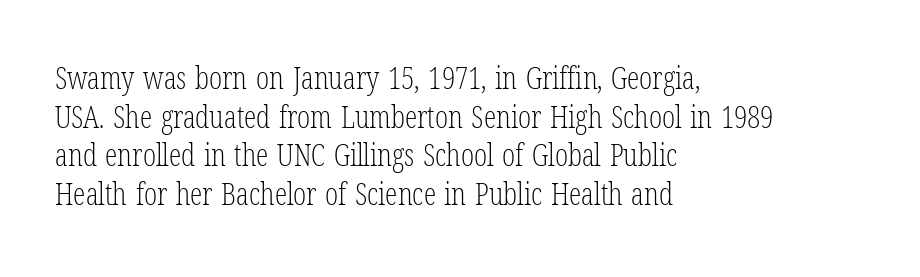
Compared with typical paragraphs, the rows here are spaced about the same. Caption: standard tracking, unaltered. The letters stand upright; this is a roman face. Nothing heavy about these letters — not bold at all. These lines stack with their left ends in a neat column.
